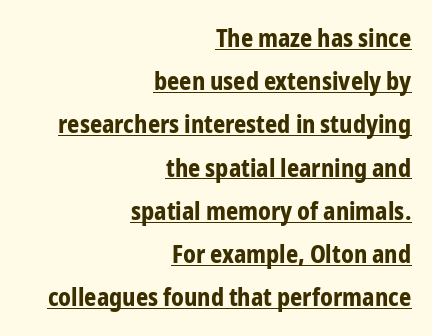
{"italic": "no", "bold": "yes", "underline": "yes", "align": "right", "line_spacing_ratio": 1.8, "letter_spacing": "normal", "letter_spacing_em": 0.0, "glyph_px": 24}
